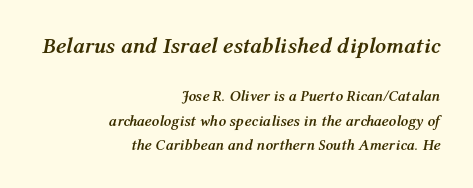
Q: Is the text bold? A: Yes.
Q: Is the text italic (slanted)? A: Yes, it leans right by about 12 degrees.
Q: Is the text underlined? A: No.
Q: How is the paragraph aligned? A: Right-aligned.
Q: Is the spacing between letters normal or unusually wide? A: Normal.
Q: Is the spacing between lines tight, normal or loose? A: Normal.
Q: Which block of text is set in a larger size, the first (top) or the second (bottom)? A: The first (top) one.
